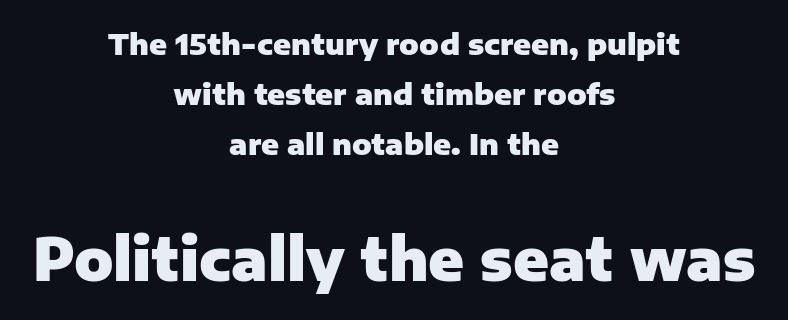
{"serif": "no", "italic": "no", "bold": "yes", "weight": "heavy", "width": "normal", "stroke_contrast": "low", "x_height": "medium", "monospaced": "no", "underline": "no", "align": "center", "line_spacing_ratio": 1.72, "letter_spacing": "normal", "letter_spacing_em": 0.0, "larger_block": "second", "size_ratio": 2.0, "glyph_px": 58}
